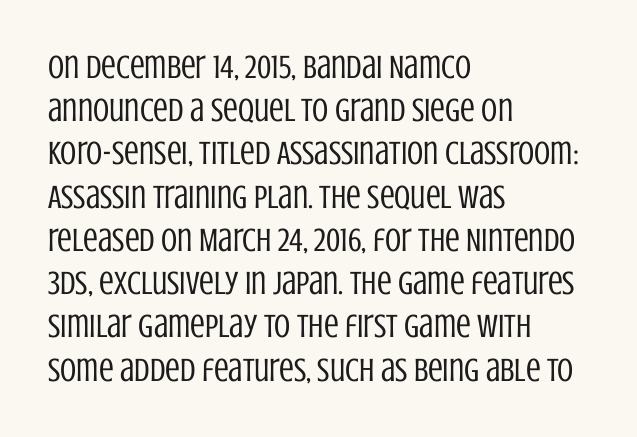
The image shows 33 px regular-weight, condensed sans-serif type, upright; set left-aligned, normal line spacing (1.31x), normal letter spacing, not underlined; low stroke contrast and a large x-height.
